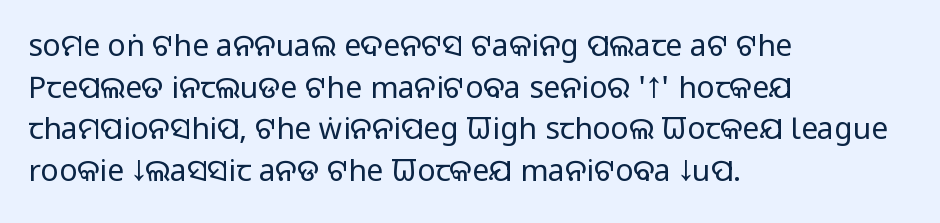
Q: Is the text bold? A: No.
Q: Is the text italic (slanted)? A: No, it is upright.
Q: Is the typeface a serif or a sans-serif typeface? A: Sans-serif.
Q: Is the text underlined? A: No.
Q: How is the paragraph aligned? A: Left-aligned.
Q: Is the spacing between letters normal or unusually wide? A: Normal.
Q: Is the spacing between lines tight, normal or loose? A: Normal.
Q: Width (condensed, normal, or wide)? A: Normal.
Q: Stroke contrast? A: Low.
Q: x-height? A: Large.
Q: Monospaced? A: No.
